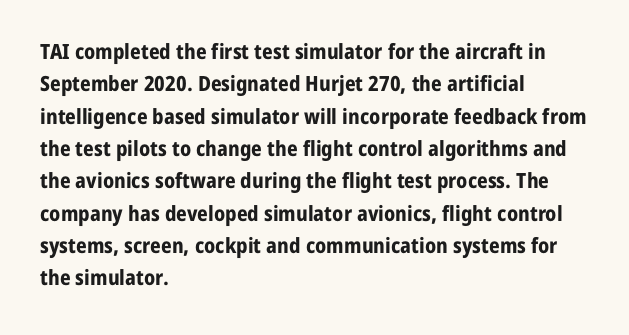
{"italic": "no", "bold": "yes", "underline": "no", "align": "left", "line_spacing": "normal", "line_spacing_ratio": 1.54, "letter_spacing": "normal", "letter_spacing_em": 0.0, "glyph_px": 21}
